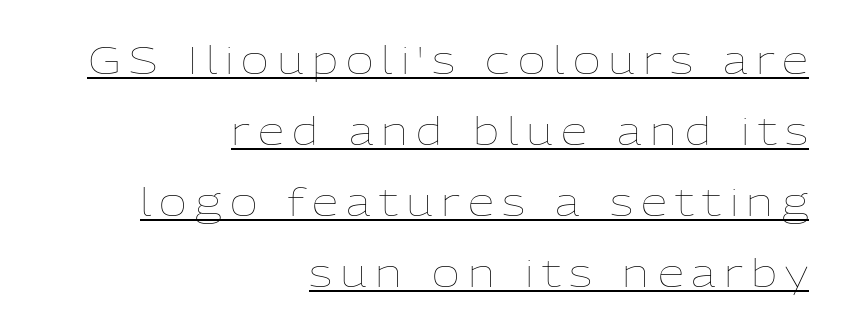
Q: Is the text bold? A: No.
Q: Is the text italic (slanted)? A: No, it is upright.
Q: Is the text underlined? A: Yes.
Q: How is the paragraph aligned? A: Right-aligned.
Q: Is the spacing between letters normal or unusually wide? A: Unusually wide.
Q: Width (condensed, normal, or wide)? A: Normal.
Q: Stroke contrast? A: Low.
Q: x-height? A: Medium.
Q: Monospaced? A: No.
